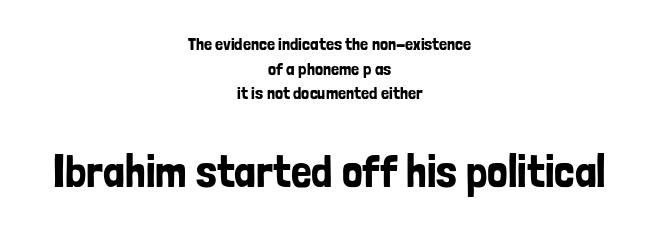
{"serif": "no", "italic": "no", "width": "condensed", "stroke_contrast": "low", "x_height": "medium", "monospaced": "no", "underline": "no", "align": "center", "line_spacing": "normal", "line_spacing_ratio": 1.37, "letter_spacing": "normal", "letter_spacing_em": 0.0, "larger_block": "second", "size_ratio": 2.56, "glyph_px": 46}
